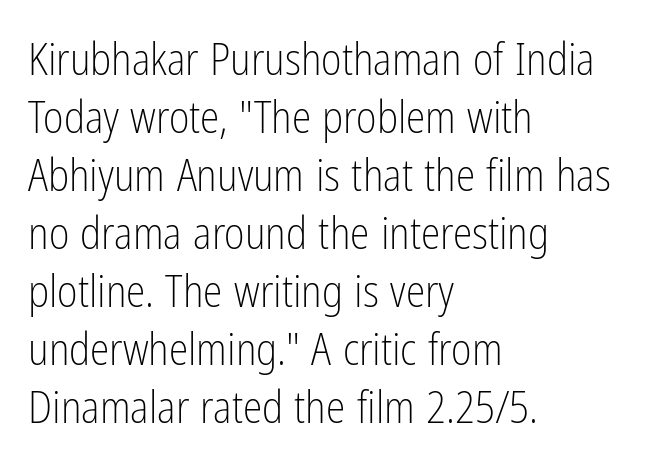
{"serif": "no", "italic": "no", "bold": "no", "weight": "light", "width": "condensed", "stroke_contrast": "low", "x_height": "medium", "monospaced": "no", "underline": "no", "align": "left", "line_spacing": "normal", "line_spacing_ratio": 1.32, "letter_spacing": "normal", "letter_spacing_em": 0.0, "glyph_px": 44}
